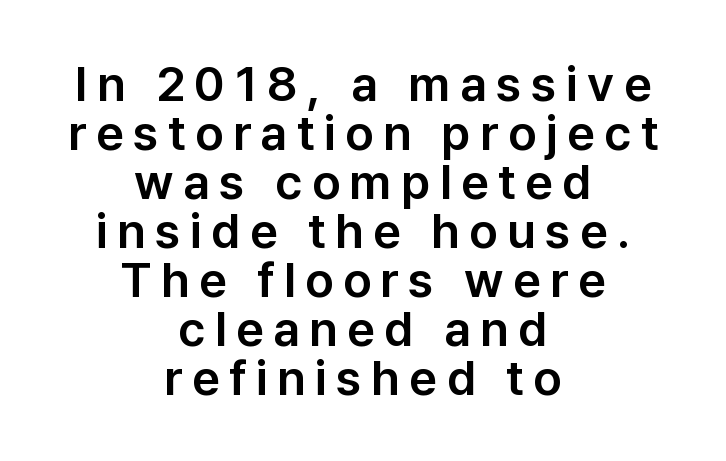
Q: Is the text italic (slanted)? A: No, it is upright.
Q: Is the typeface a serif or a sans-serif typeface? A: Sans-serif.
Q: Is the text underlined? A: No.
Q: How is the paragraph aligned? A: Centered.
Q: Is the spacing between lines tight, normal or loose? A: Tight.
Q: Width (condensed, normal, or wide)? A: Normal.
Q: Stroke contrast? A: Low.
Q: x-height? A: Medium.
Q: Monospaced? A: No.
